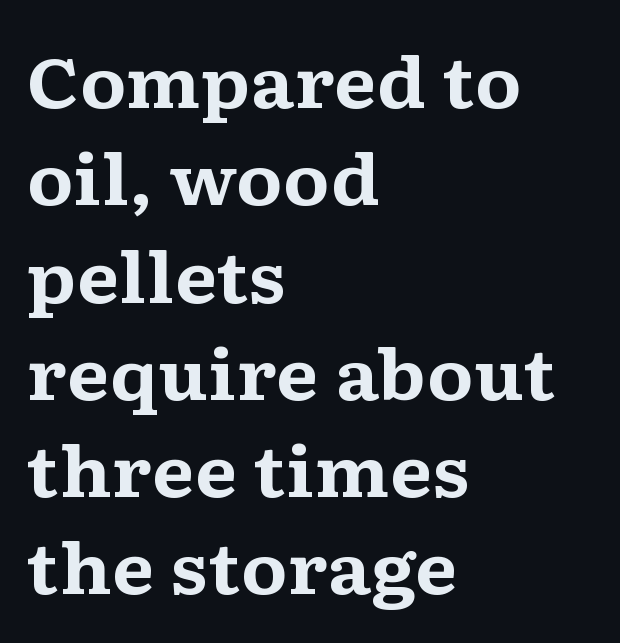
Q: Is the text bold? A: Yes.
Q: Is the text italic (slanted)? A: No, it is upright.
Q: Is the typeface a serif or a sans-serif typeface? A: Serif.
Q: Is the text underlined? A: No.
Q: How is the paragraph aligned? A: Left-aligned.
Q: Is the spacing between letters normal or unusually wide? A: Normal.
Q: Is the spacing between lines tight, normal or loose? A: Normal.
Q: Width (condensed, normal, or wide)? A: Wide.
Q: Stroke contrast? A: Medium.
Q: x-height? A: Medium.
Q: Monospaced? A: No.
